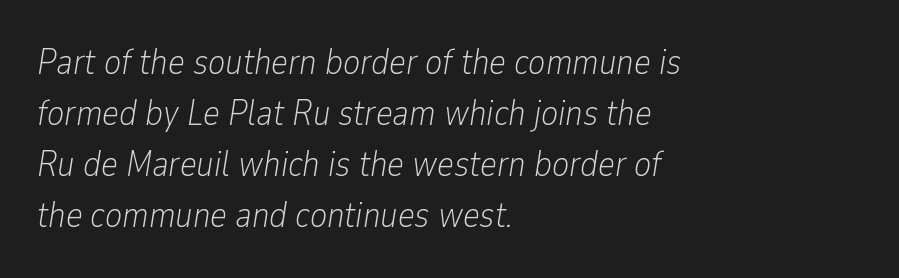
Q: Is the text bold? A: No.
Q: Is the text italic (slanted)? A: Yes, it leans right by about 9 degrees.
Q: Is the text underlined? A: No.
Q: How is the paragraph aligned? A: Left-aligned.
Q: Is the spacing between letters normal or unusually wide? A: Normal.
Q: Is the spacing between lines tight, normal or loose? A: Normal.
Q: Width (condensed, normal, or wide)? A: Condensed.
Q: Stroke contrast? A: Low.
Q: x-height? A: Medium.
Q: Monospaced? A: No.
